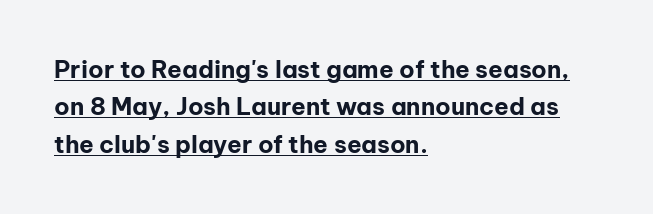
Q: Is the text bold? A: Yes.
Q: Is the text italic (slanted)? A: No, it is upright.
Q: Is the text underlined? A: Yes.
Q: How is the paragraph aligned? A: Left-aligned.
Q: Is the spacing between letters normal or unusually wide? A: Normal.
Q: Is the spacing between lines tight, normal or loose? A: Normal.
